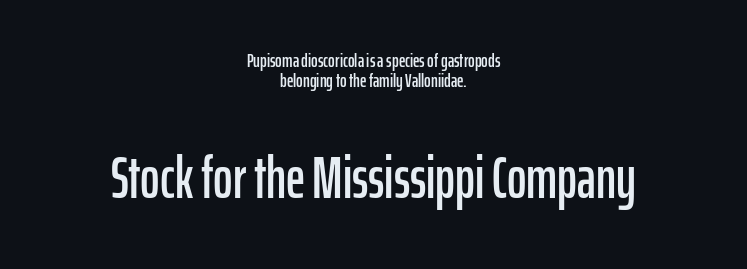
{"serif": "no", "italic": "no", "width": "condensed", "stroke_contrast": "low", "x_height": "medium", "monospaced": "no", "underline": "no", "align": "center", "line_spacing": "tight", "line_spacing_ratio": 1.0, "letter_spacing": "normal", "letter_spacing_em": 0.0, "larger_block": "second", "size_ratio": 2.95, "glyph_px": 59}
